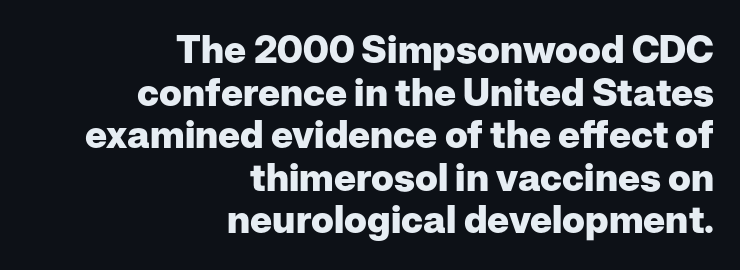
These lines carry a lot of weight — the face is fully bold. This rendering uses right alignment, leaving the left contour irregular. Summary of vertical rhythm: compact, with narrow interline spacing. The letters carry no serifs — their stems end cleanly without finishing strokes.
